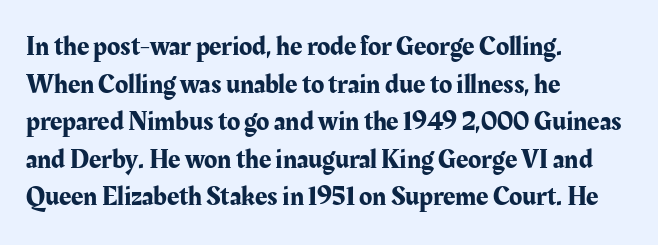
{"italic": "no", "underline": "no", "align": "left", "line_spacing": "normal", "line_spacing_ratio": 1.39, "letter_spacing": "normal", "letter_spacing_em": 0.0, "glyph_px": 27}
